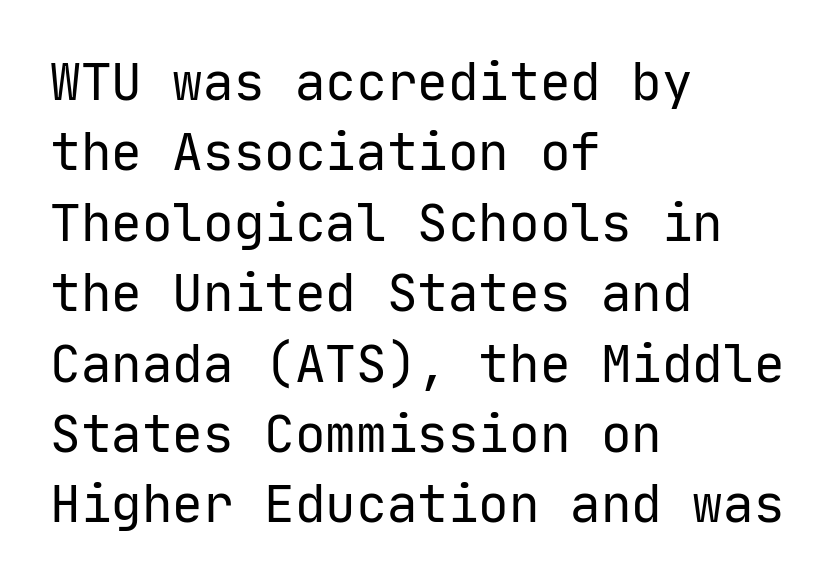
Q: Is the text bold? A: No.
Q: Is the text italic (slanted)? A: No, it is upright.
Q: Is the typeface a serif or a sans-serif typeface? A: Sans-serif.
Q: Is the text underlined? A: No.
Q: How is the paragraph aligned? A: Left-aligned.
Q: Is the spacing between letters normal or unusually wide? A: Normal.
Q: Is the spacing between lines tight, normal or loose? A: Normal.
Q: Width (condensed, normal, or wide)? A: Normal.
Q: Stroke contrast? A: Low.
Q: x-height? A: Medium.
Q: Monospaced? A: Yes.
